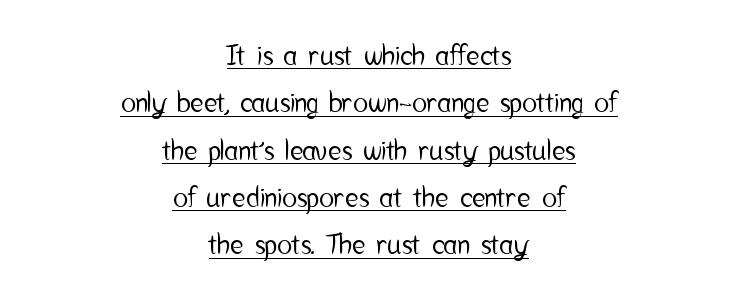
Q: Is the text italic (slanted)? A: No, it is upright.
Q: Is the typeface a serif or a sans-serif typeface? A: Sans-serif.
Q: Is the text underlined? A: Yes.
Q: How is the paragraph aligned? A: Centered.
Q: Is the spacing between letters normal or unusually wide? A: Normal.
Q: Is the spacing between lines tight, normal or loose? A: Normal.
Q: Width (condensed, normal, or wide)? A: Condensed.
Q: Stroke contrast? A: Low.
Q: x-height? A: Medium.
Q: Monospaced? A: No.
